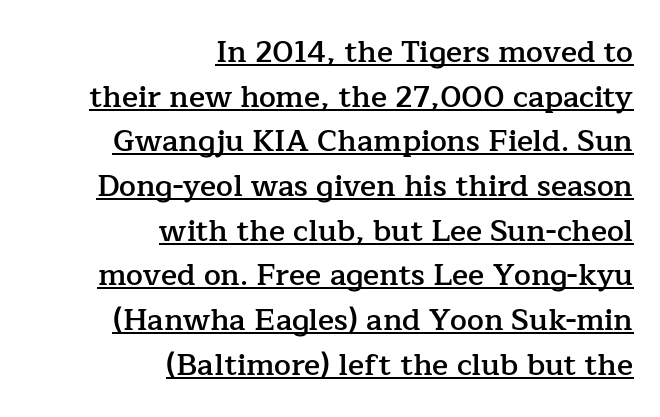
The image shows 30 px semibold serif type, upright; set right-aligned, normal line spacing (1.49x), normal letter spacing, underlined; low stroke contrast and a medium x-height.
